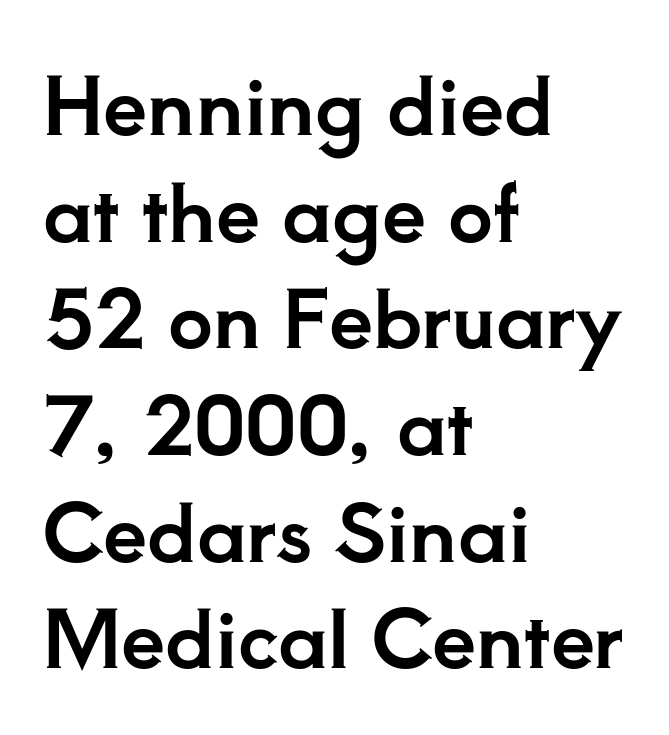
{"serif": "yes", "italic": "no", "width": "normal", "stroke_contrast": "low", "x_height": "small", "monospaced": "no", "underline": "no", "align": "left", "line_spacing": "normal", "line_spacing_ratio": 1.35, "letter_spacing": "normal", "letter_spacing_em": 0.0, "glyph_px": 79}
